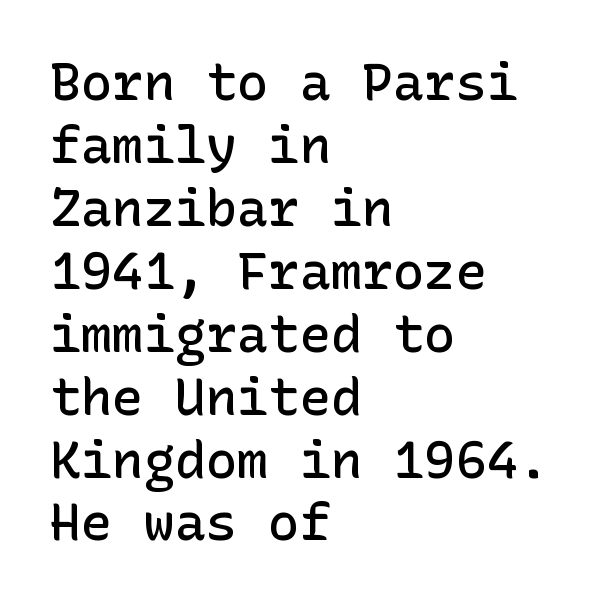
Q: Is the text bold? A: Semi-bold.
Q: Is the text italic (slanted)? A: No, it is upright.
Q: Is the typeface a serif or a sans-serif typeface? A: Sans-serif.
Q: Is the text underlined? A: No.
Q: How is the paragraph aligned? A: Left-aligned.
Q: Is the spacing between letters normal or unusually wide? A: Normal.
Q: Width (condensed, normal, or wide)? A: Normal.
Q: Stroke contrast? A: Low.
Q: x-height? A: Medium.
